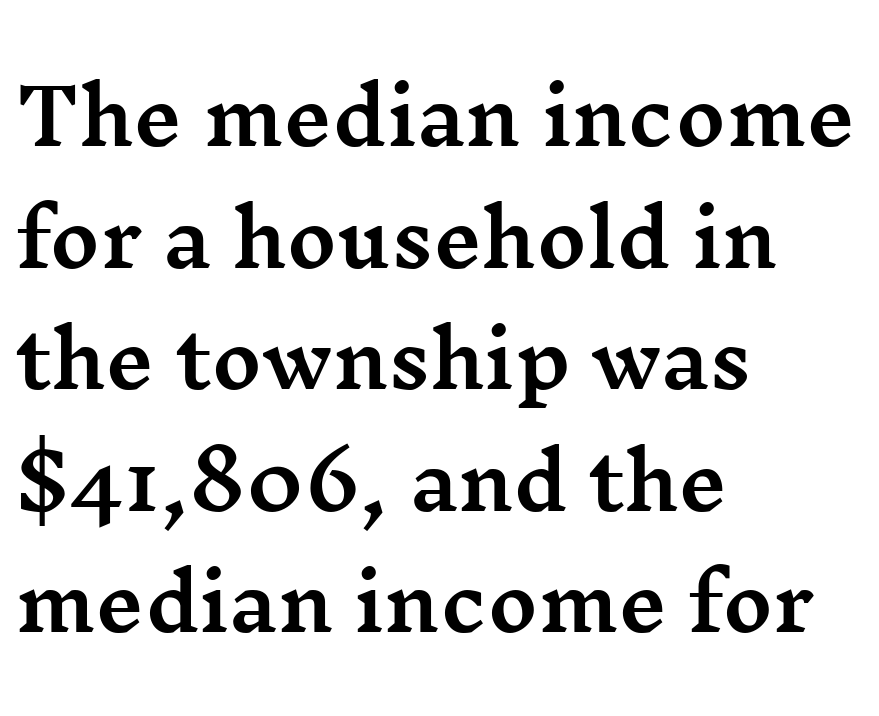
{"serif": "yes", "italic": "no", "width": "wide", "stroke_contrast": "medium", "x_height": "medium", "monospaced": "no", "underline": "no", "align": "left", "line_spacing": "normal", "line_spacing_ratio": 1.6, "letter_spacing": "normal", "letter_spacing_em": 0.0, "glyph_px": 76}
